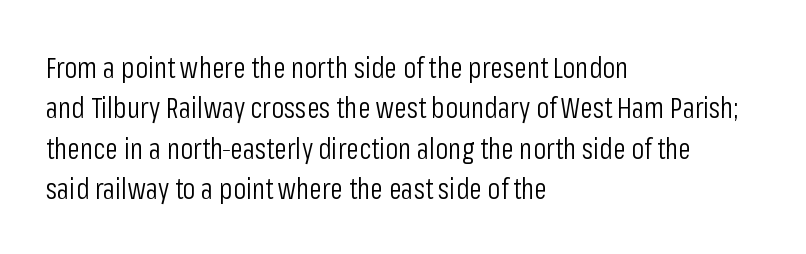
The image shows 29 px light, condensed sans-serif type, upright; set left-aligned, normal line spacing (1.39x), normal letter spacing, not underlined; low stroke contrast and a medium x-height.
